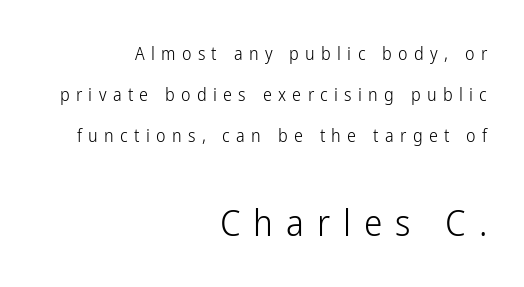
Q: Is the text bold? A: No.
Q: Is the text italic (slanted)? A: No, it is upright.
Q: Is the typeface a serif or a sans-serif typeface? A: Sans-serif.
Q: Is the text underlined? A: No.
Q: How is the paragraph aligned? A: Right-aligned.
Q: Is the spacing between letters normal or unusually wide? A: Unusually wide.
Q: Is the spacing between lines tight, normal or loose? A: Loose.
Q: Which block of text is set in a larger size, the first (top) or the second (bottom)? A: The second (bottom) one.
Q: Width (condensed, normal, or wide)? A: Condensed.
Q: Stroke contrast? A: Low.
Q: x-height? A: Medium.
Q: Monospaced? A: No.
